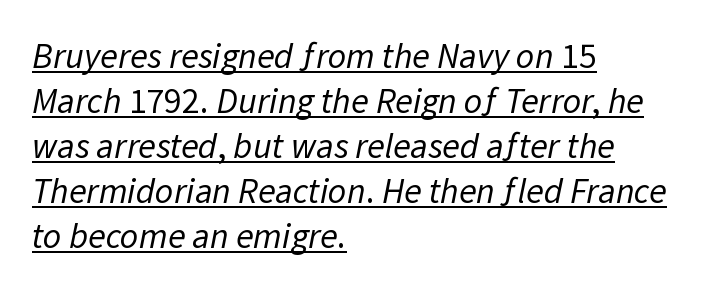
{"serif": "no", "bold": "no", "weight": "regular", "width": "normal", "stroke_contrast": "low", "x_height": "medium", "monospaced": "no", "underline": "yes", "align": "left", "line_spacing": "normal", "line_spacing_ratio": 1.25, "letter_spacing": "normal", "letter_spacing_em": 0.0, "glyph_px": 36}
